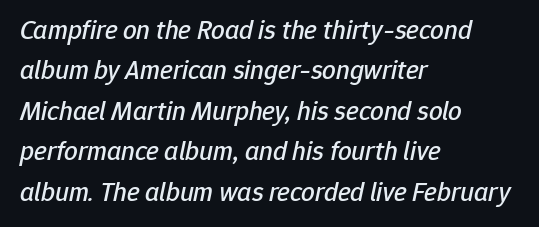
Q: Is the text italic (slanted)? A: Yes, it leans right by about 12 degrees.
Q: Is the text underlined? A: No.
Q: How is the paragraph aligned? A: Left-aligned.
Q: Is the spacing between letters normal or unusually wide? A: Normal.
Q: Is the spacing between lines tight, normal or loose? A: Normal.
